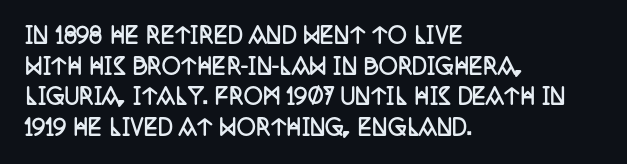
Glyph-to-glyph distance matches everyday printed text. If you drew a line through each stem, it would be perfectly vertical. Horizontal bands of white between lines are of average thickness. Type without underlining. The glyphs have the mass of a bold cut.
